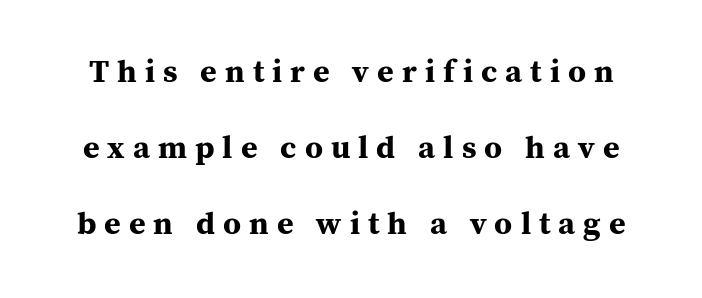
{"serif": "yes", "italic": "no", "bold": "yes", "weight": "bold", "width": "normal", "stroke_contrast": "medium", "x_height": "medium", "monospaced": "no", "underline": "no", "line_spacing": "loose", "line_spacing_ratio": 2.38, "letter_spacing": "wide", "letter_spacing_em": 0.25, "glyph_px": 32}
